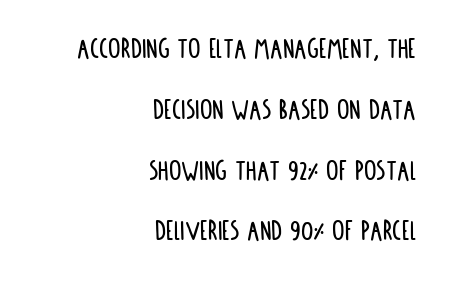
Q: Is the text italic (slanted)? A: No, it is upright.
Q: Is the typeface a serif or a sans-serif typeface? A: Sans-serif.
Q: Is the text underlined? A: No.
Q: How is the paragraph aligned? A: Right-aligned.
Q: Is the spacing between letters normal or unusually wide? A: Normal.
Q: Is the spacing between lines tight, normal or loose? A: Loose.
Q: Width (condensed, normal, or wide)? A: Condensed.
Q: Stroke contrast? A: Low.
Q: x-height? A: Large.
Q: Monospaced? A: No.
